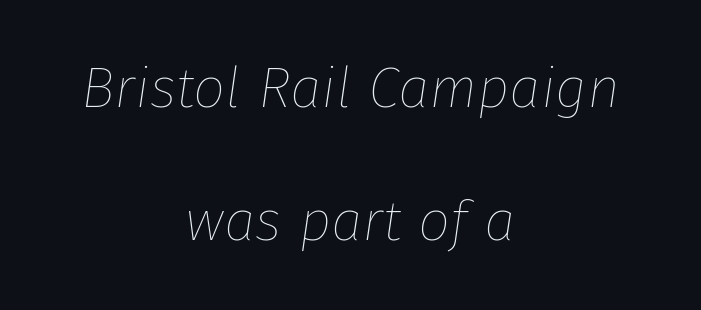
What stands out about the letter spacing? Nothing — it is the standard amount. You can tell it's italic because the verticals aren't actually vertical. How would I describe the line gaps? Wide and relaxed. Typeset on center — no edge is straight. This reads as an unemphasized weight, regular at the heaviest. The specimen omits any rule beneath the text block's lines.
